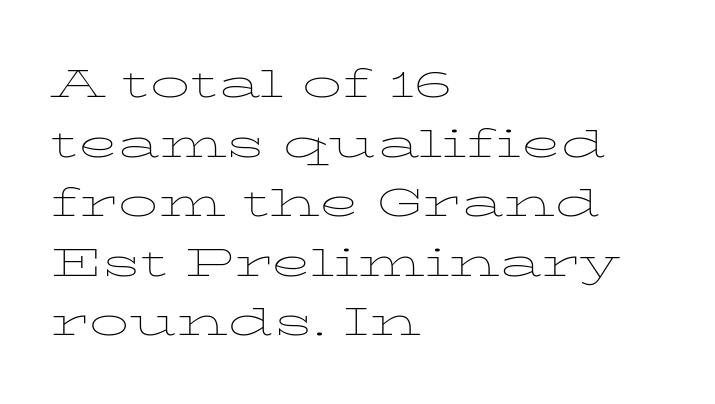
The image shows 40 px thin, wide serif type, upright; set left-aligned, normal line spacing (1.49x), normal letter spacing, not underlined; low stroke contrast and a medium x-height.
